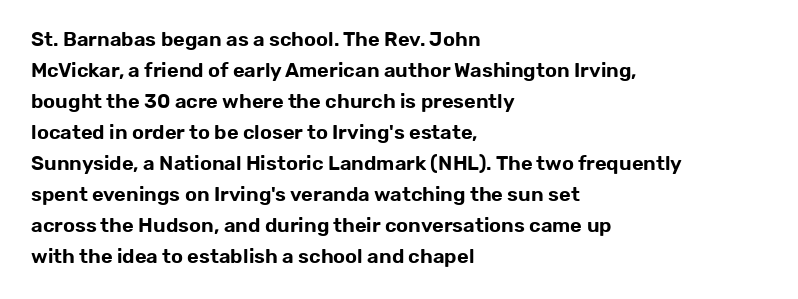
The image shows 20 px text type, upright; set left-aligned, normal line spacing (1.55x), normal letter spacing, not underlined.
